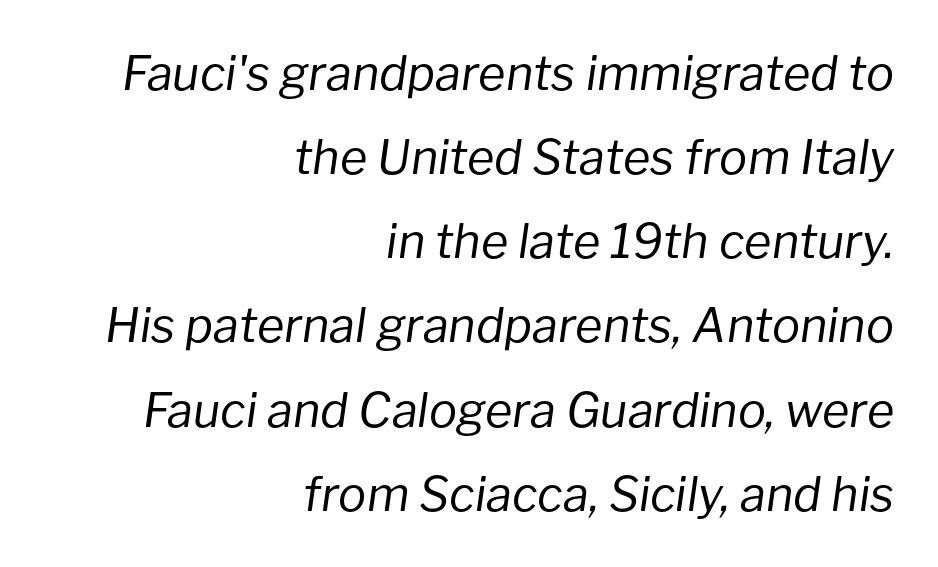
{"italic": "yes", "lean": "right", "slant_degrees": 8, "bold": "no", "weight": "regular", "width": "normal", "stroke_contrast": "low", "x_height": "medium", "monospaced": "no", "underline": "no", "align": "right", "line_spacing_ratio": 1.79, "letter_spacing": "normal", "letter_spacing_em": 0.0, "glyph_px": 47}
